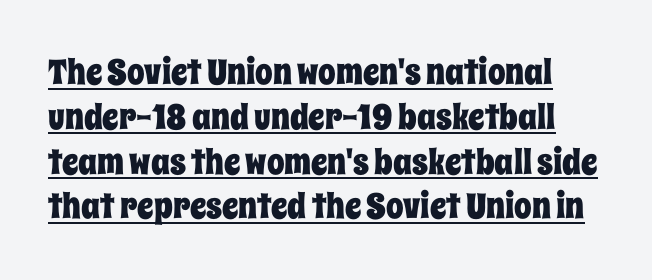
{"italic": "no", "width": "condensed", "stroke_contrast": "low", "x_height": "large", "monospaced": "no", "underline": "yes", "line_spacing": "normal", "line_spacing_ratio": 1.28, "letter_spacing": "normal", "letter_spacing_em": 0.0, "glyph_px": 35}
